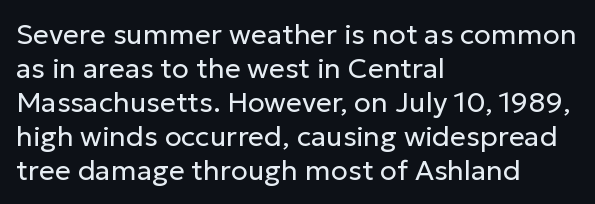
{"serif": "no", "italic": "no", "bold": "no", "weight": "regular", "width": "normal", "stroke_contrast": "low", "x_height": "medium", "monospaced": "no", "underline": "no", "align": "left", "line_spacing_ratio": 1.21, "letter_spacing": "normal", "letter_spacing_em": 0.0, "glyph_px": 28}
